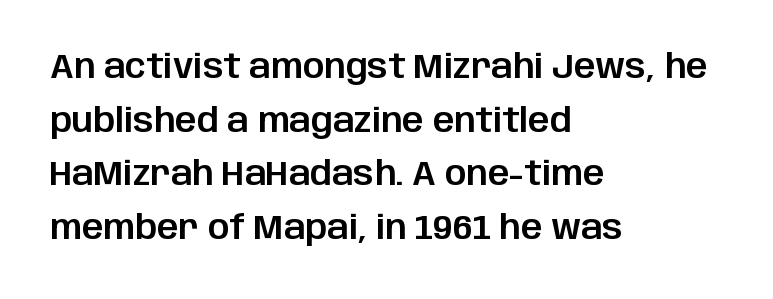
Q: Is the text italic (slanted)? A: No, it is upright.
Q: Is the typeface a serif or a sans-serif typeface? A: Sans-serif.
Q: Is the text underlined? A: No.
Q: How is the paragraph aligned? A: Left-aligned.
Q: Is the spacing between letters normal or unusually wide? A: Normal.
Q: Is the spacing between lines tight, normal or loose? A: Normal.
Q: Width (condensed, normal, or wide)? A: Normal.
Q: Stroke contrast? A: Low.
Q: x-height? A: Large.
Q: Monospaced? A: No.
